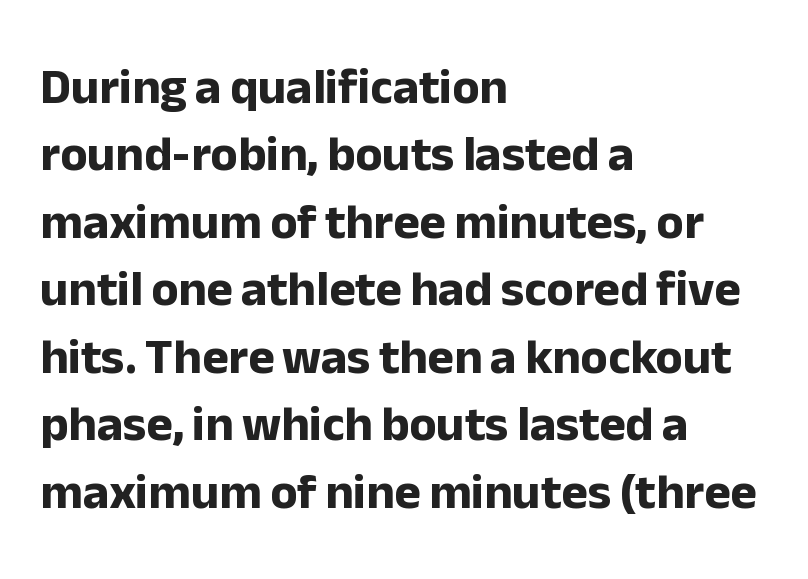
The passage shown is emphatically bold. Spacing between characters is what you'd get straight out of the box. The rendering uses a moderate line-height, typical for paragraphs. Which margin do the lines hug? The left one — the right edge is uneven. Quick note: not italic, upright.
